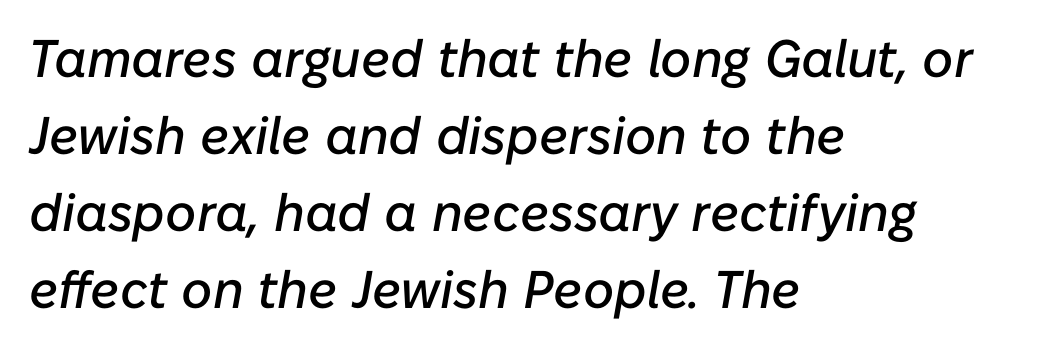
The image shows 53 px text type, italic (leaning right); set left-aligned, normal line spacing (1.45x), normal letter spacing, not underlined; low stroke contrast and a medium x-height.
